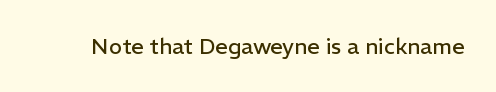
Q: Is the text bold? A: No.
Q: Is the text italic (slanted)? A: No, it is upright.
Q: Is the text underlined? A: No.
Q: Is the spacing between letters normal or unusually wide? A: Normal.
